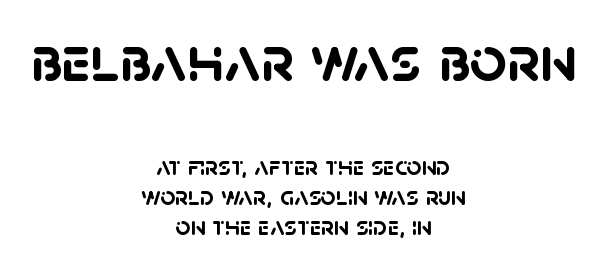
{"serif": "no", "bold": "yes", "weight": "semibold", "width": "normal", "stroke_contrast": "low", "x_height": "large", "monospaced": "no", "underline": "no", "align": "center", "line_spacing": "tight", "line_spacing_ratio": 1.15, "letter_spacing": "normal", "letter_spacing_em": 0.0, "larger_block": "first", "size_ratio": 2.5, "glyph_px": 65}
